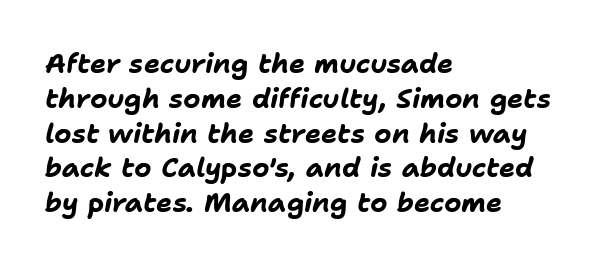
Q: Is the text bold? A: Yes.
Q: Is the text italic (slanted)? A: Yes, it leans right by about 11 degrees.
Q: Is the text underlined? A: No.
Q: How is the paragraph aligned? A: Left-aligned.
Q: Is the spacing between letters normal or unusually wide? A: Normal.
Q: Is the spacing between lines tight, normal or loose? A: Normal.
